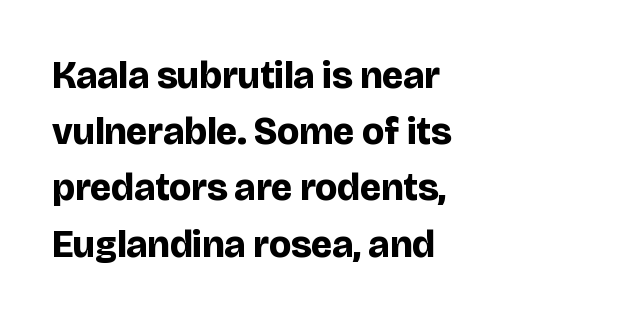
These lines are rendered in a variable-pitch font. Every character sits straight up, as roman type does. A typesetter would call this zero additional tracking. Casual observation: everything's shoved over to the left.
